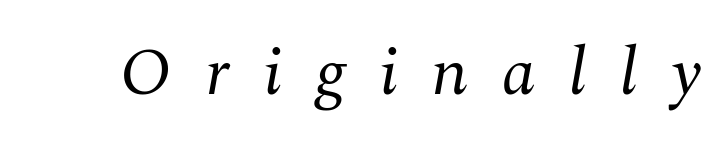
{"serif": "yes", "italic": "yes", "lean": "right", "slant_degrees": 10, "bold": "no", "weight": "regular", "width": "normal", "stroke_contrast": "medium", "x_height": "medium", "monospaced": "no", "underline": "no", "letter_spacing": "wide", "letter_spacing_em": 0.49, "glyph_px": 68}
